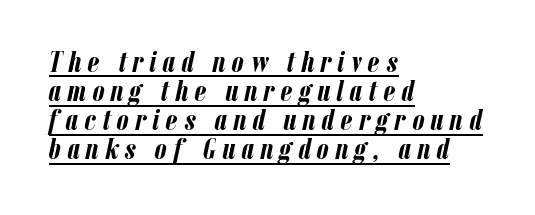
{"italic": "yes", "lean": "right", "slant_degrees": 12, "bold": "yes", "weight": "semibold", "width": "condensed", "stroke_contrast": "low", "x_height": "medium", "monospaced": "no", "underline": "yes", "align": "left", "line_spacing": "tight", "line_spacing_ratio": 0.97, "letter_spacing": "wide", "letter_spacing_em": 0.21, "glyph_px": 30}
